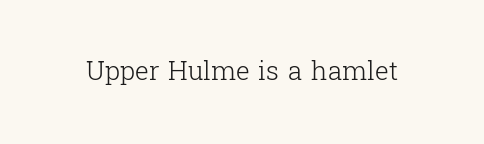
The image shows 26 px text type, upright; set normal letter spacing, not underlined.
